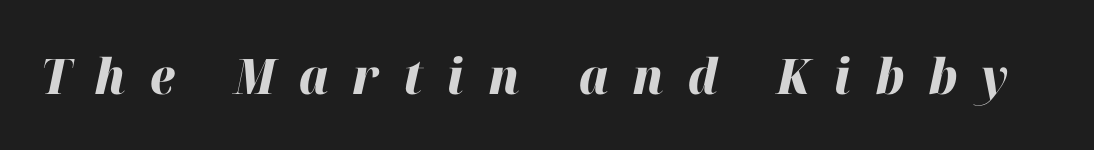
{"italic": "yes", "lean": "right", "slant_degrees": 12, "bold": "yes", "weight": "heavy", "width": "normal", "stroke_contrast": "high", "x_height": "medium", "monospaced": "no", "underline": "no", "letter_spacing": "wide", "letter_spacing_em": 0.49, "glyph_px": 49}
